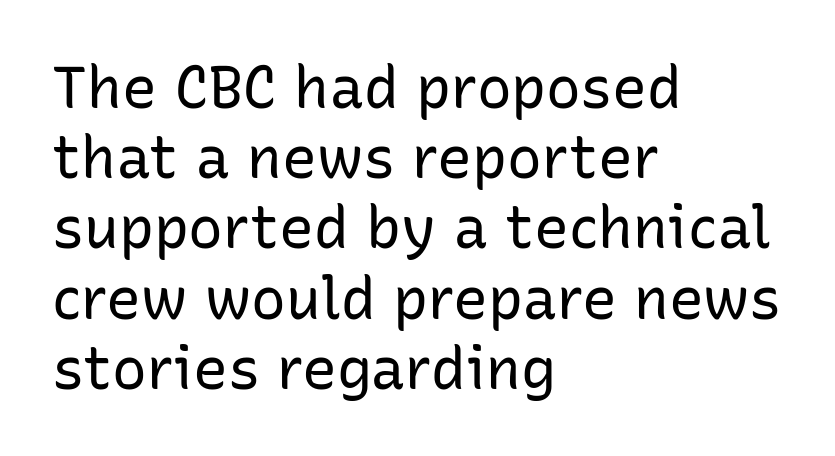
Q: Is the text bold? A: No.
Q: Is the text italic (slanted)? A: No, it is upright.
Q: Is the typeface a serif or a sans-serif typeface? A: Sans-serif.
Q: Is the text underlined? A: No.
Q: How is the paragraph aligned? A: Left-aligned.
Q: Is the spacing between letters normal or unusually wide? A: Normal.
Q: Width (condensed, normal, or wide)? A: Normal.
Q: Stroke contrast? A: Low.
Q: x-height? A: Medium.
Q: Monospaced? A: No.
